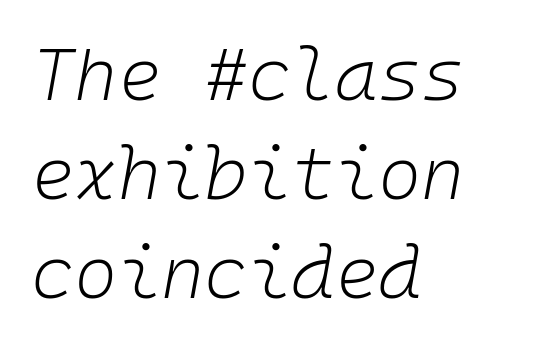
The image shows 74 px light type, italic (leaning right), monospaced; set left-aligned, normal line spacing (1.34x), normal letter spacing, not underlined; low stroke contrast and a medium x-height.
